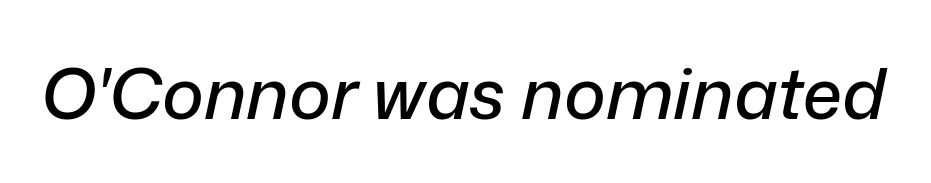
The image shows 71 px text type, italic (leaning right); set normal letter spacing, not underlined; low stroke contrast and a medium x-height.
